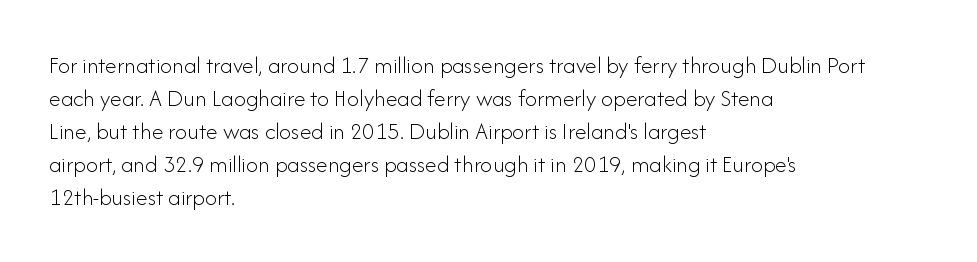
The image shows 24 px text type, upright; set left-aligned, normal line spacing (1.37x), normal letter spacing, not underlined.
